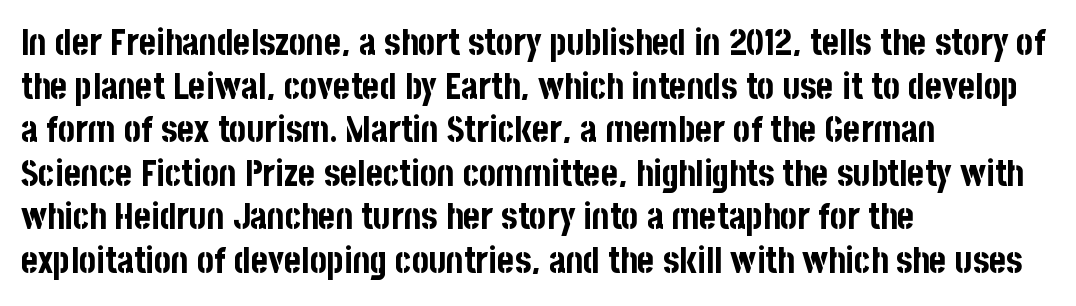
Anything drawn beneath the words? Only blank space. Does the weight exceed regular? Yes, all the way to bold. Words appear dense and cohesive because spacing is normal. Letterform terminals end flat and unadorned throughout the passage. Proportional: the letters do not fall into vertical columns.
